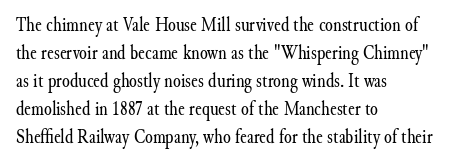
A roman cut, with each character standing at attention. Compared with a centered layout, this one pins lines to the left instead. Evenly set lines give the paragraph a standard silhouette. Heft: none added — not bold. The baseline area is clear.
